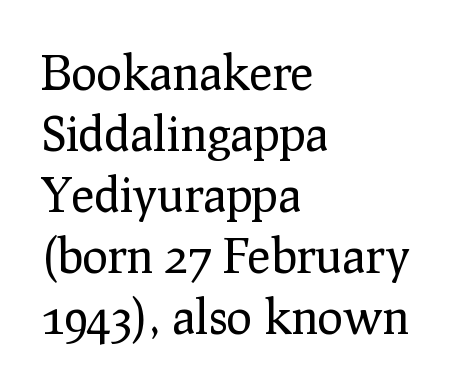
The image shows 48 px regular-weight serif type, upright; set left-aligned, normal line spacing (1.27x), normal letter spacing, not underlined; low stroke contrast and a medium x-height.
